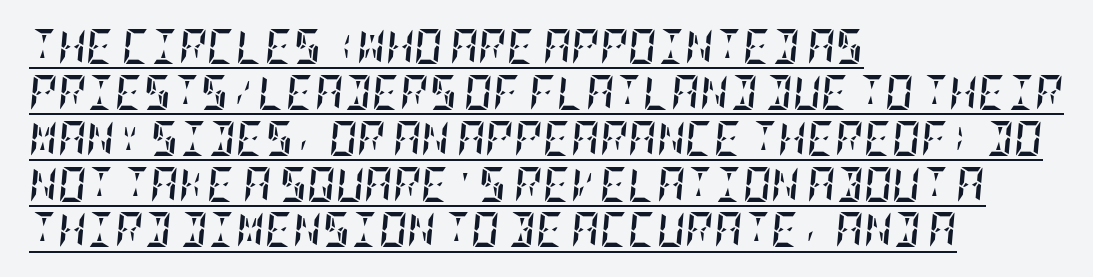
{"italic": "yes", "lean": "right", "slant_degrees": 5, "bold": "yes", "weight": "semibold", "width": "condensed", "stroke_contrast": "low", "x_height": "large", "underline": "yes", "align": "left", "line_spacing": "normal", "line_spacing_ratio": 1.31, "letter_spacing": "normal", "letter_spacing_em": 0.0, "glyph_px": 35}
